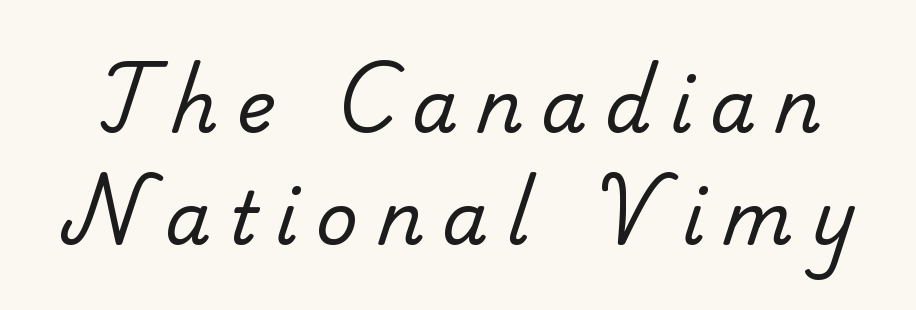
Weight: regular or lighter. The gaps between neighbouring characters are conspicuously large. Just letters on the line, the space beneath them empty. Each new line begins a customary step beneath the previous one. The characters display serif detailing at their extremities.
